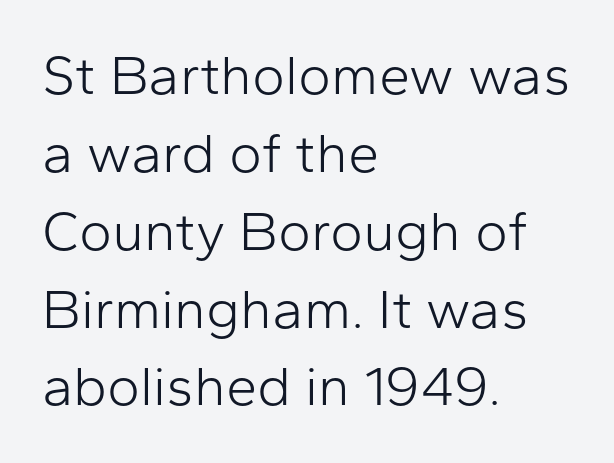
Has an underline been added? It has not. The vertical gap from one line to the next is medium. Standard letterfit; no display-style spreading of the glyphs. Italic: no, the glyphs are upright roman. Each stroke keeps to a modest, everyday thickness or less.
